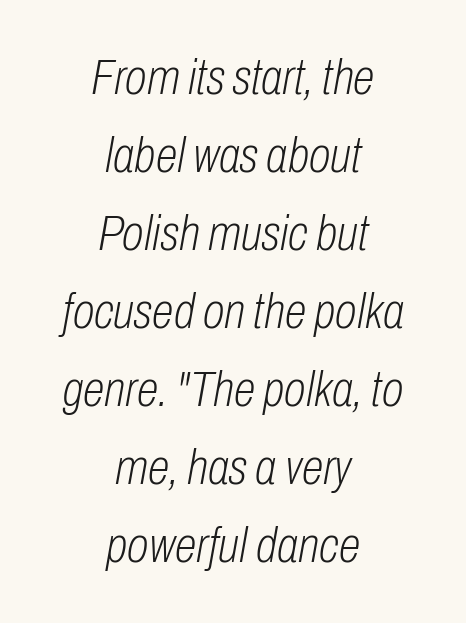
A typesetter would call this zero additional tracking. Interline gaps are of average width in this sample. No letter is thick-stroked: the sample isn't bold. Glance below the letters and you will spot only blank space.
